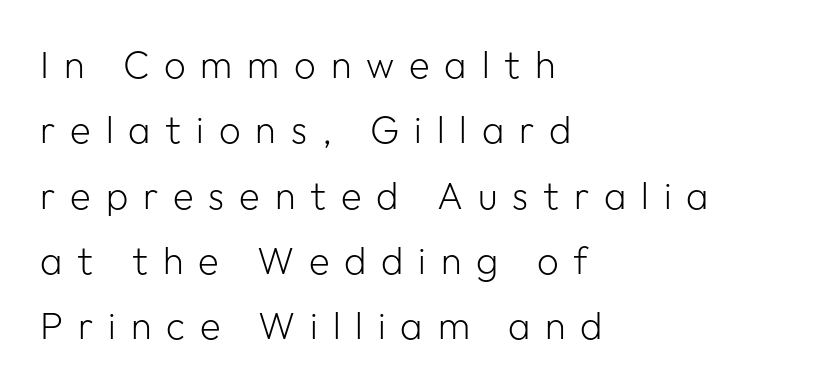
The image shows 38 px light sans-serif type, upright; set left-aligned, line spacing 1.72x, unusually wide letter spacing (+0.39 em), not underlined; low stroke contrast and a medium x-height.
